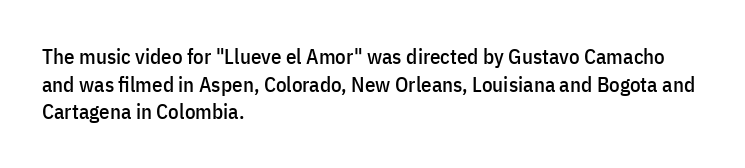
The image shows 21 px text type, upright; set left-aligned, normal line spacing (1.32x), normal letter spacing, not underlined.
